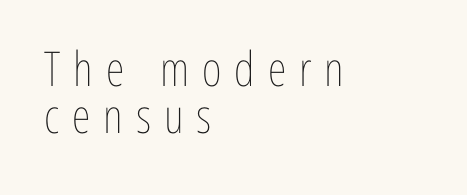
The image shows 48 px thin, condensed type, upright; set left-aligned, tight line spacing (0.97x), unusually wide letter spacing (+0.27 em), not underlined; low stroke contrast and a medium x-height.
